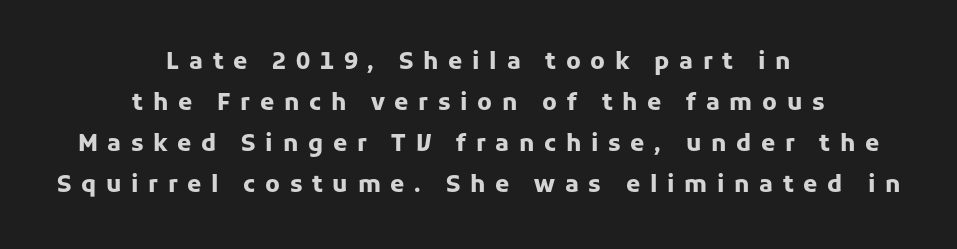
The image shows 23 px bold type, upright; set centered, line spacing 1.78x, unusually wide letter spacing (+0.42 em), not underlined.
